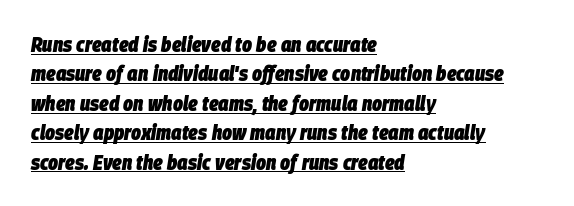
Q: Is the text bold? A: Yes.
Q: Is the text italic (slanted)? A: Yes, it leans right by about 9 degrees.
Q: Is the text underlined? A: Yes.
Q: How is the paragraph aligned? A: Left-aligned.
Q: Is the spacing between letters normal or unusually wide? A: Normal.
Q: Is the spacing between lines tight, normal or loose? A: Normal.
